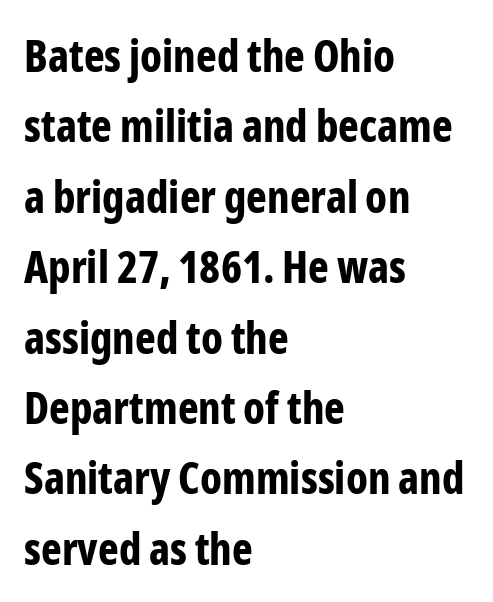
{"serif": "no", "italic": "no", "bold": "yes", "weight": "bold", "width": "condensed", "stroke_contrast": "low", "x_height": "medium", "monospaced": "no", "underline": "no", "align": "left", "line_spacing": "normal", "line_spacing_ratio": 1.6, "letter_spacing": "normal", "letter_spacing_em": 0.0, "glyph_px": 44}
